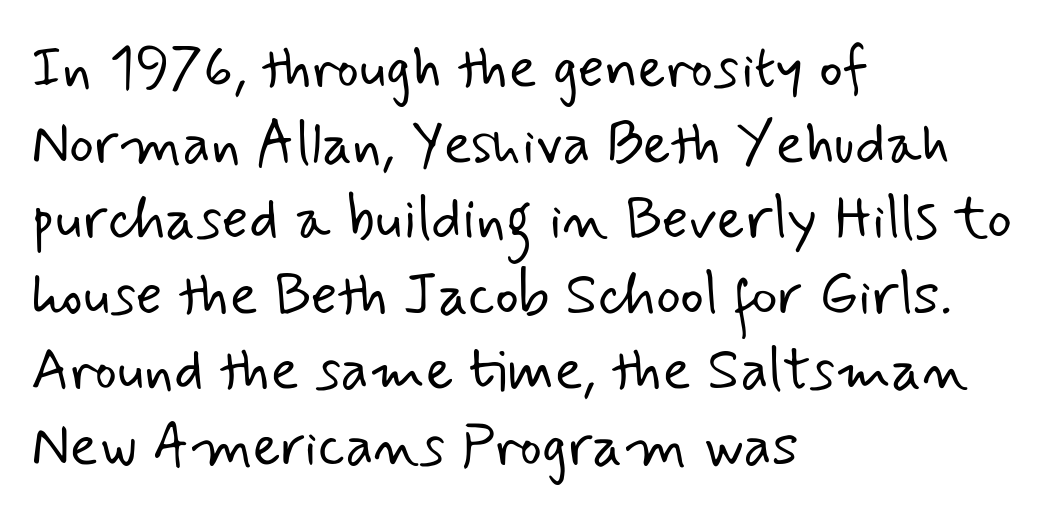
Q: Is the text bold? A: No.
Q: Is the typeface a serif or a sans-serif typeface? A: Sans-serif.
Q: Is the text underlined? A: No.
Q: How is the paragraph aligned? A: Left-aligned.
Q: Is the spacing between letters normal or unusually wide? A: Normal.
Q: Is the spacing between lines tight, normal or loose? A: Normal.
Q: Width (condensed, normal, or wide)? A: Normal.
Q: Stroke contrast? A: Low.
Q: x-height? A: Small.
Q: Monospaced? A: No.
